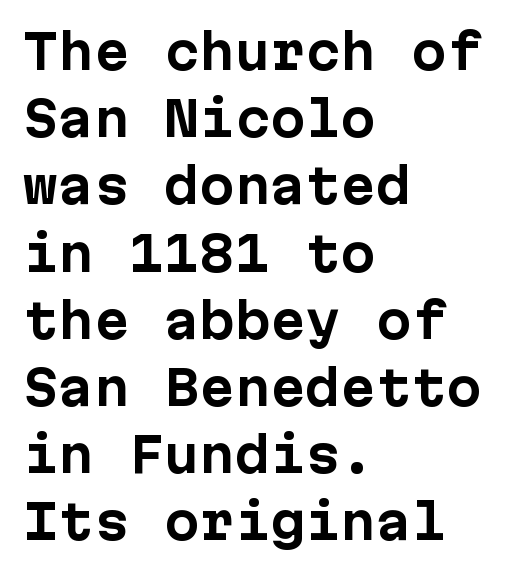
{"serif": "no", "italic": "no", "bold": "yes", "weight": "bold", "width": "normal", "stroke_contrast": "low", "x_height": "medium", "monospaced": "yes", "underline": "no", "align": "left", "line_spacing": "normal", "line_spacing_ratio": 1.43, "letter_spacing": "normal", "letter_spacing_em": 0.0, "glyph_px": 47}
